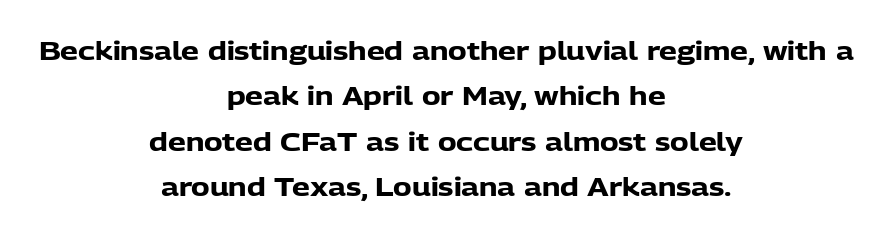
{"italic": "no", "bold": "yes", "underline": "no", "align": "center", "line_spacing_ratio": 1.82, "letter_spacing": "normal", "letter_spacing_em": 0.0, "glyph_px": 25}
